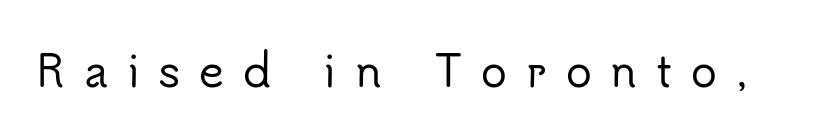
{"serif": "no", "italic": "no", "width": "normal", "stroke_contrast": "low", "x_height": "small", "monospaced": "no", "underline": "no", "letter_spacing": "wide", "letter_spacing_em": 0.44, "glyph_px": 43}
